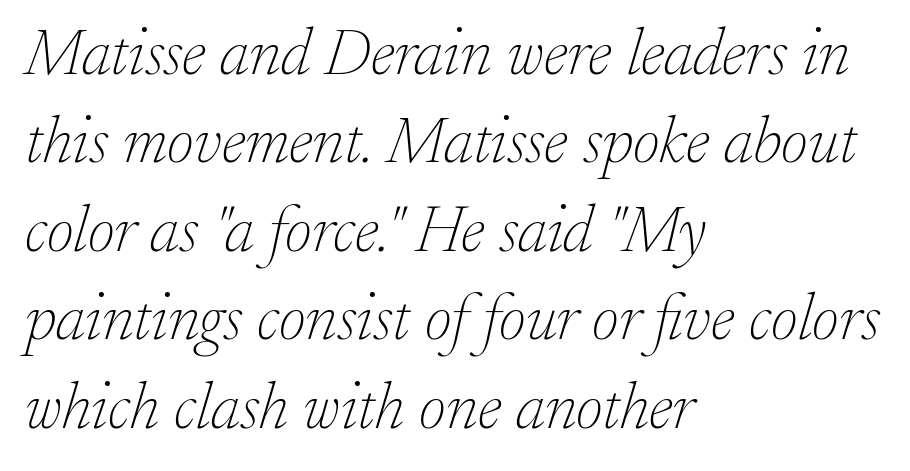
{"serif": "yes", "italic": "yes", "lean": "right", "slant_degrees": 17, "bold": "no", "weight": "thin", "width": "normal", "stroke_contrast": "low", "x_height": "small", "monospaced": "no", "underline": "no", "align": "left", "line_spacing": "normal", "line_spacing_ratio": 1.34, "letter_spacing": "normal", "letter_spacing_em": 0.0, "glyph_px": 66}
